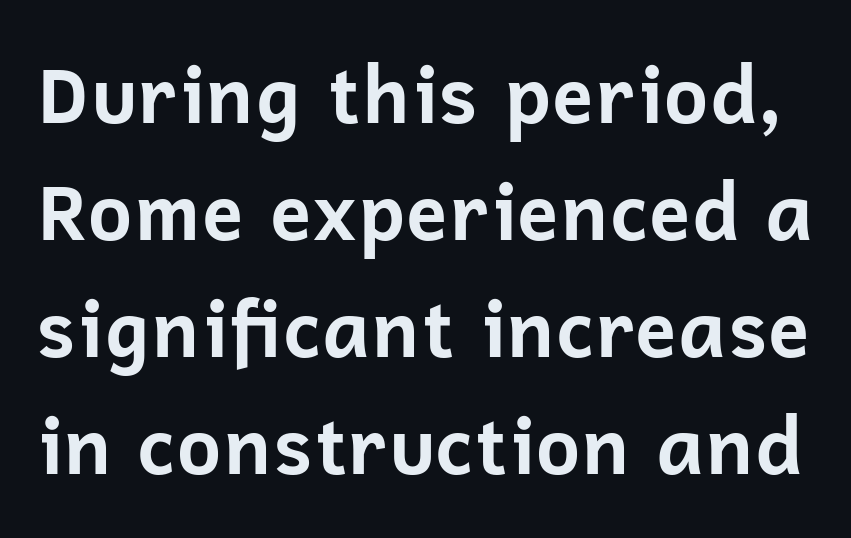
The image shows 77 px bold sans-serif type, upright; set normal line spacing (1.52x), normal letter spacing, not underlined; low stroke contrast and a medium x-height.
